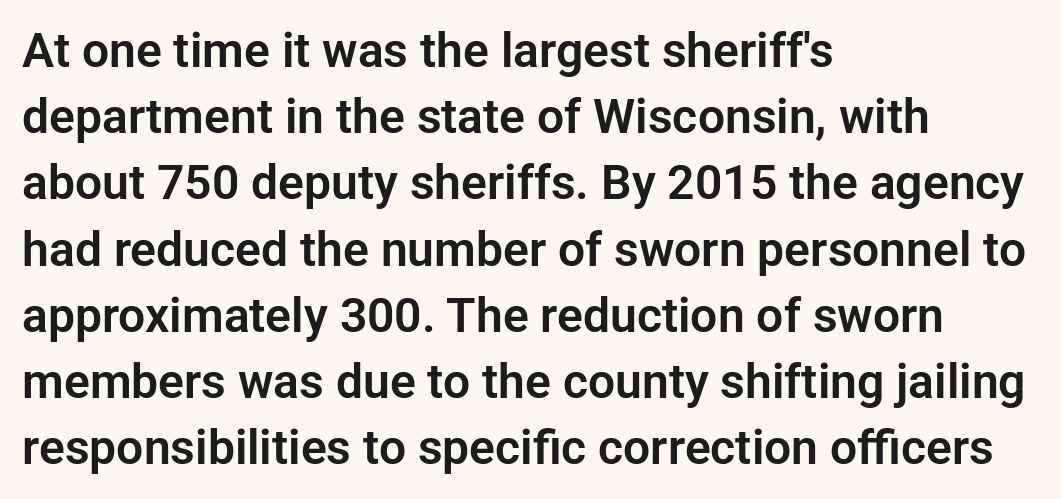
The image shows 48 px sans-serif type, upright; set left-aligned, normal line spacing (1.38x), normal letter spacing, not underlined; low stroke contrast and a medium x-height.
